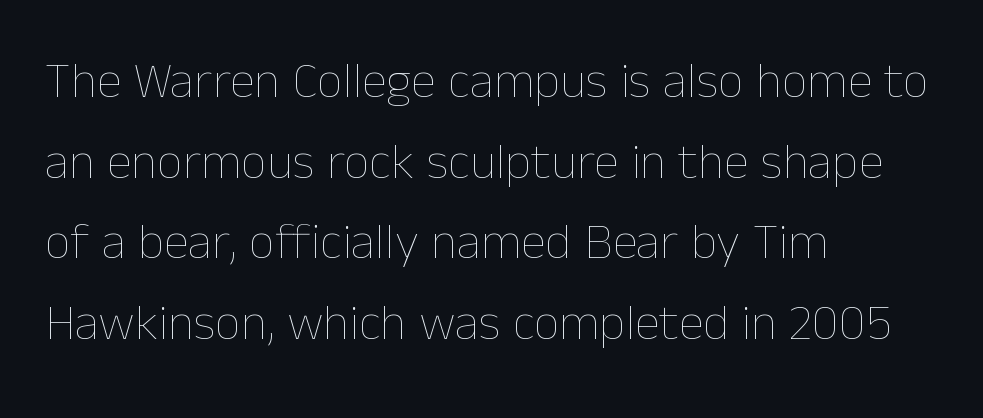
Q: Is the text bold? A: No.
Q: Is the text italic (slanted)? A: No, it is upright.
Q: Is the text underlined? A: No.
Q: How is the paragraph aligned? A: Left-aligned.
Q: Is the spacing between letters normal or unusually wide? A: Normal.
Q: Is the spacing between lines tight, normal or loose? A: Normal.
Q: Width (condensed, normal, or wide)? A: Normal.
Q: Stroke contrast? A: Low.
Q: x-height? A: Medium.
Q: Monospaced? A: No.
